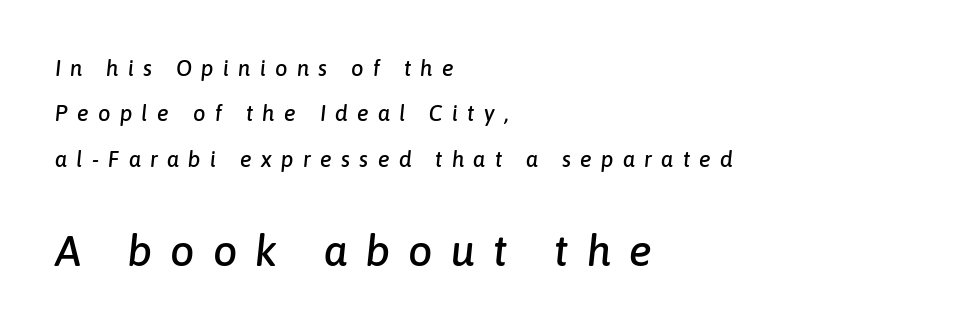
Line spacing here is loose. Casual observation: everything's shoved over to the left. Looks like regular typesetting: each glyph gets only the width it needs. Between these two stacked blocks, the lower one wins on size.
